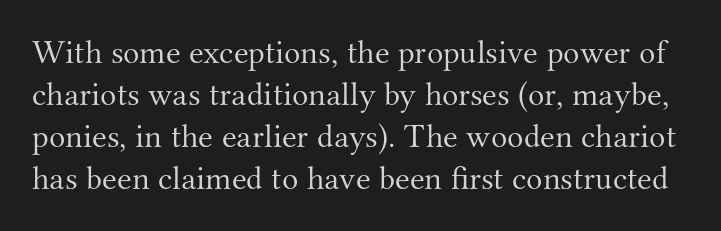
{"serif": "yes", "italic": "no", "bold": "no", "weight": "light", "width": "normal", "stroke_contrast": "medium", "x_height": "small", "monospaced": "no", "underline": "no", "line_spacing_ratio": 1.24, "letter_spacing": "normal", "letter_spacing_em": 0.0, "glyph_px": 34}
